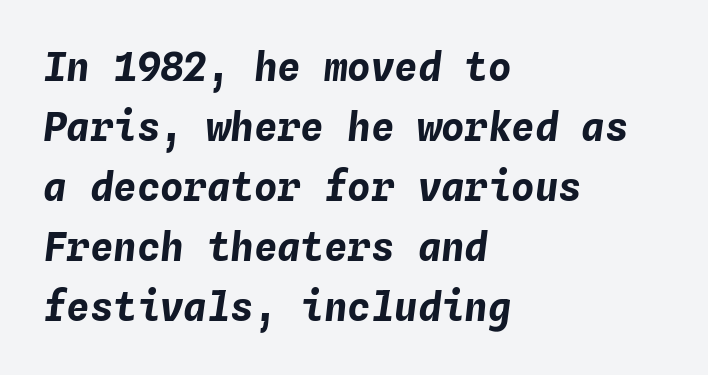
Q: Is the text bold? A: Yes.
Q: Is the text italic (slanted)? A: Yes, it leans right by about 4 degrees.
Q: Is the text underlined? A: No.
Q: How is the paragraph aligned? A: Left-aligned.
Q: Is the spacing between letters normal or unusually wide? A: Normal.
Q: Is the spacing between lines tight, normal or loose? A: Normal.
Q: Width (condensed, normal, or wide)? A: Normal.
Q: Stroke contrast? A: Low.
Q: x-height? A: Medium.
Q: Monospaced? A: Yes.
